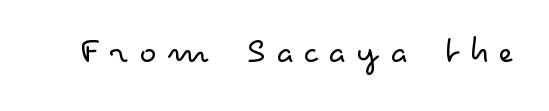
The rendering uses natural spacing where letterforms have individual widths. Each stroke keeps to a modest, everyday thickness or less. The rendering shows plain stroke endings on the letterforms — a sans-serif design. Nope, not italic — everything's standing straight. A bare baseline throughout the passage.
